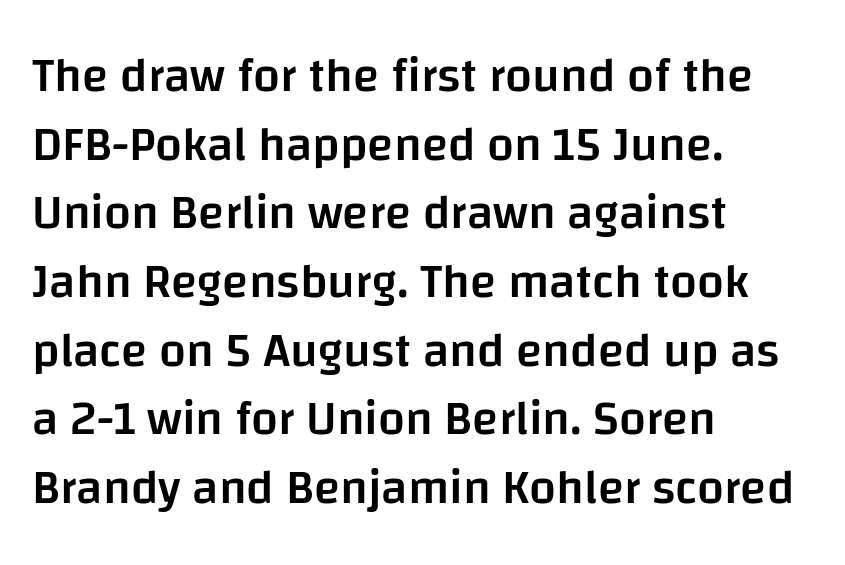
{"serif": "no", "italic": "no", "bold": "semi", "weight": "semibold", "width": "normal", "stroke_contrast": "low", "x_height": "large", "monospaced": "no", "underline": "no", "align": "left", "line_spacing": "normal", "line_spacing_ratio": 1.43, "letter_spacing": "normal", "letter_spacing_em": 0.0, "glyph_px": 48}
